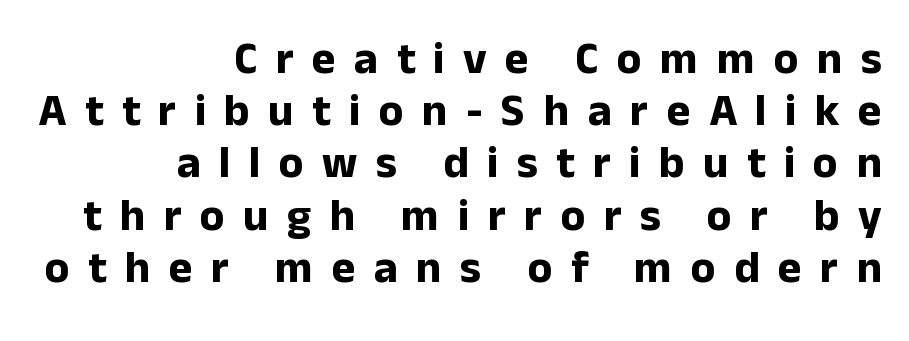
Q: Is the text bold? A: Yes.
Q: Is the text italic (slanted)? A: No, it is upright.
Q: Is the typeface a serif or a sans-serif typeface? A: Sans-serif.
Q: Is the text underlined? A: No.
Q: How is the paragraph aligned? A: Right-aligned.
Q: Is the spacing between letters normal or unusually wide? A: Unusually wide.
Q: Width (condensed, normal, or wide)? A: Normal.
Q: Stroke contrast? A: Low.
Q: x-height? A: Medium.
Q: Monospaced? A: No.
